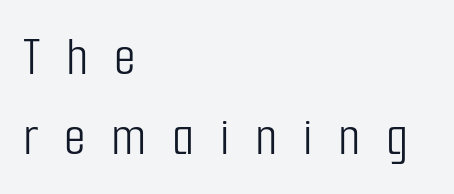
The image shows 56 px light, condensed sans-serif type, upright; set left-aligned, normal line spacing (1.42x), unusually wide letter spacing (+0.46 em), not underlined; low stroke contrast and a medium x-height.
